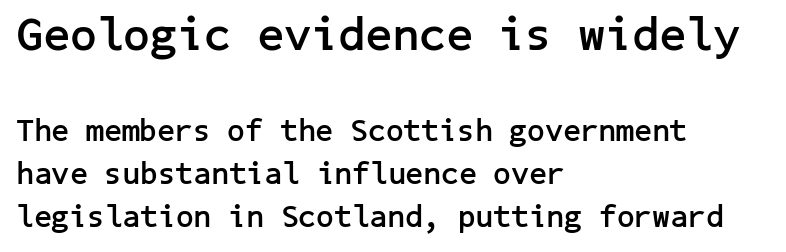
Every row of glyphs begins at an identical x-position on the left. Scale decreases going downward across the two blocks. Weight check: bold — yes, fully. The designer went with a sans here, leaving each stem footless. In terms of leading, this rendering sits right in the middle.
